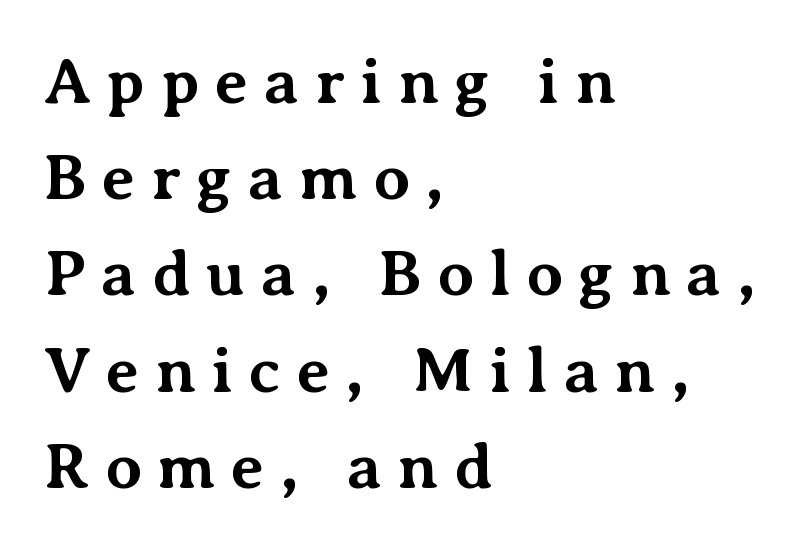
Q: Is the text bold? A: Yes.
Q: Is the text italic (slanted)? A: No, it is upright.
Q: Is the typeface a serif or a sans-serif typeface? A: Serif.
Q: Is the text underlined? A: No.
Q: How is the paragraph aligned? A: Left-aligned.
Q: Is the spacing between letters normal or unusually wide? A: Unusually wide.
Q: Is the spacing between lines tight, normal or loose? A: Normal.
Q: Width (condensed, normal, or wide)? A: Normal.
Q: Stroke contrast? A: Medium.
Q: x-height? A: Medium.
Q: Monospaced? A: No.
